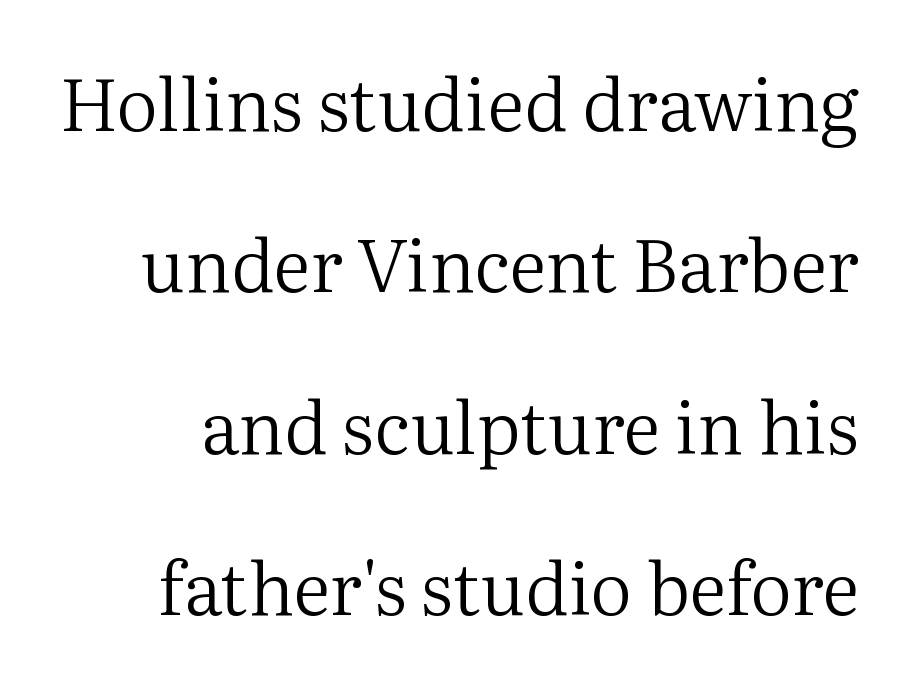
Each letter keeps its own natural width here, so spacing adapts to shape. The glyphs are unaccompanied by any horizontal stroke below them. Posture: upright roman. Honestly, the letter spacing is just normal — you wouldn't notice it. Leading is clearly above the norm, producing a sparse column.
